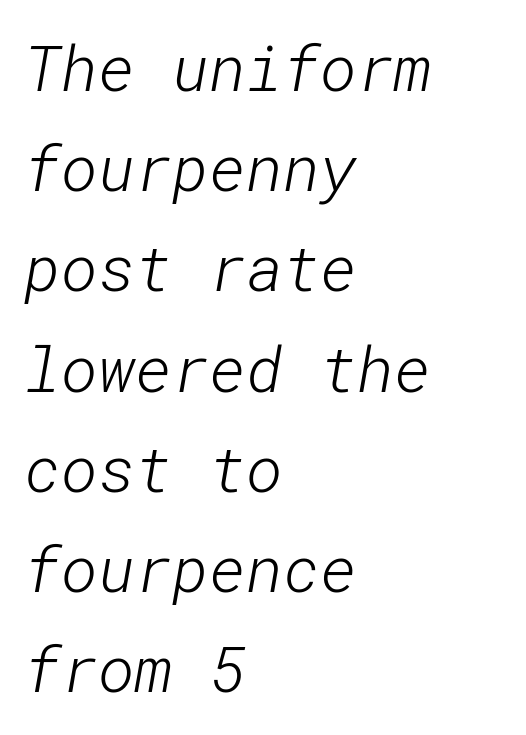
Q: Is the text bold? A: No.
Q: Is the typeface a serif or a sans-serif typeface? A: Sans-serif.
Q: Is the text underlined? A: No.
Q: How is the paragraph aligned? A: Left-aligned.
Q: Is the spacing between letters normal or unusually wide? A: Normal.
Q: Is the spacing between lines tight, normal or loose? A: Normal.
Q: Width (condensed, normal, or wide)? A: Normal.
Q: Stroke contrast? A: Low.
Q: x-height? A: Medium.
